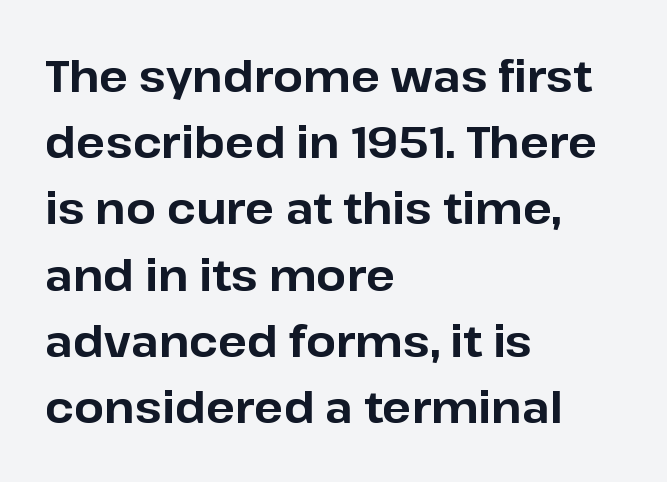
Q: Is the text bold? A: Yes.
Q: Is the text italic (slanted)? A: No, it is upright.
Q: Is the typeface a serif or a sans-serif typeface? A: Sans-serif.
Q: Is the text underlined? A: No.
Q: How is the paragraph aligned? A: Left-aligned.
Q: Is the spacing between letters normal or unusually wide? A: Normal.
Q: Is the spacing between lines tight, normal or loose? A: Normal.
Q: Width (condensed, normal, or wide)? A: Normal.
Q: Stroke contrast? A: Low.
Q: x-height? A: Medium.
Q: Monospaced? A: No.
